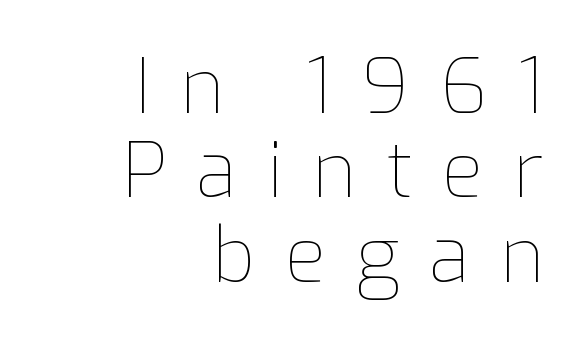
The image shows 76 px thin type, upright; set right-aligned, tight line spacing (1.11x), unusually wide letter spacing (+0.39 em), not underlined; low stroke contrast and a medium x-height.
